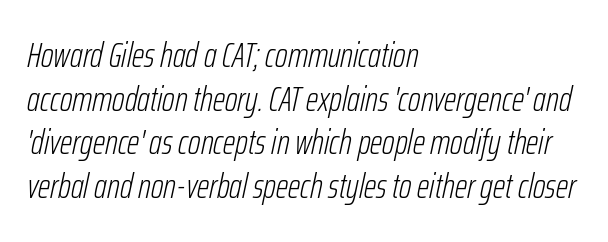
Q: Is the text bold? A: No.
Q: Is the text italic (slanted)? A: Yes, it leans right by about 12 degrees.
Q: Is the text underlined? A: No.
Q: How is the paragraph aligned? A: Left-aligned.
Q: Is the spacing between letters normal or unusually wide? A: Normal.
Q: Is the spacing between lines tight, normal or loose? A: Normal.
Q: Width (condensed, normal, or wide)? A: Condensed.
Q: Stroke contrast? A: Low.
Q: x-height? A: Medium.
Q: Monospaced? A: No.
